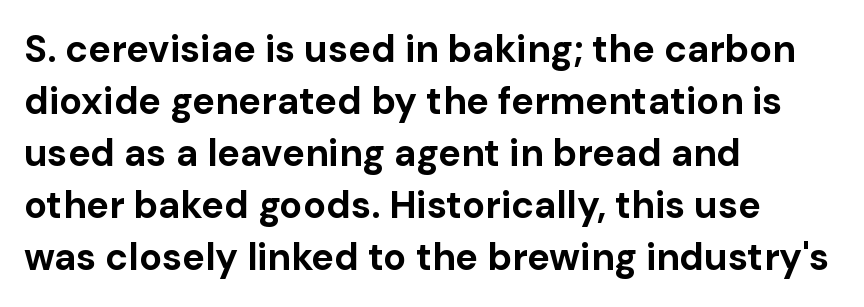
All the whitespace from short lines collects on the right. Quick note: not italic, upright. Chunky letters — that's bold for sure. Spacing verdict: proportional, widths tailored to each character. The block of text has a typical density, with ordinary space between rows. Serif or sans? Sans — the stroke terminals are bare.
